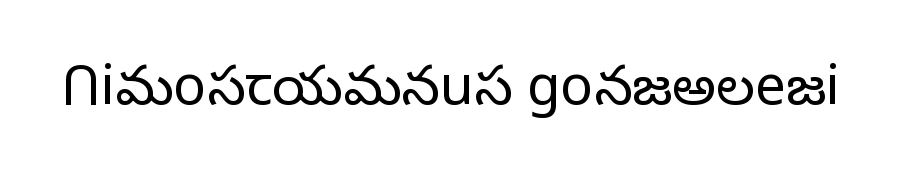
{"serif": "no", "italic": "no", "bold": "no", "weight": "light", "width": "normal", "stroke_contrast": "low", "x_height": "medium", "monospaced": "no", "underline": "no", "letter_spacing": "normal", "letter_spacing_em": 0.0, "glyph_px": 55}
